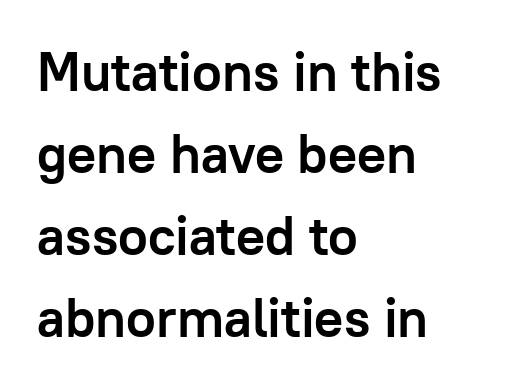
{"serif": "no", "italic": "no", "bold": "yes", "weight": "semibold", "width": "normal", "stroke_contrast": "low", "x_height": "medium", "monospaced": "no", "underline": "no", "align": "left", "line_spacing": "normal", "line_spacing_ratio": 1.52, "letter_spacing": "normal", "letter_spacing_em": 0.0, "glyph_px": 54}
